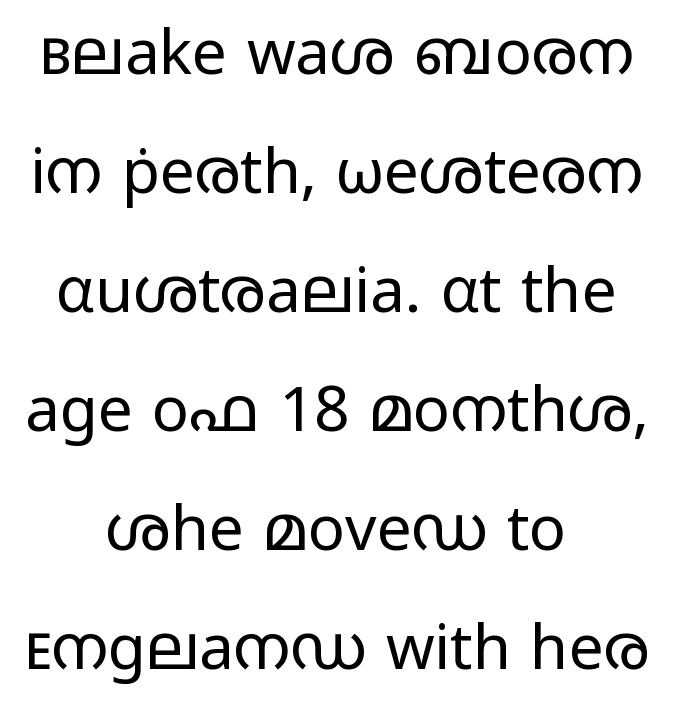
{"serif": "no", "italic": "no", "bold": "no", "weight": "regular", "width": "wide", "stroke_contrast": "low", "x_height": "medium", "monospaced": "no", "underline": "no", "align": "center", "line_spacing": "loose", "line_spacing_ratio": 1.92, "letter_spacing": "normal", "letter_spacing_em": 0.0, "glyph_px": 62}
